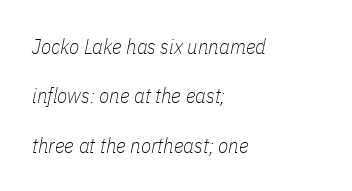
On a weight scale, this lands at 450 or below. The baseline area is clear. What's the leading like? Stretched, with rows far apart. The typography opts for an oblique posture over an upright one.
